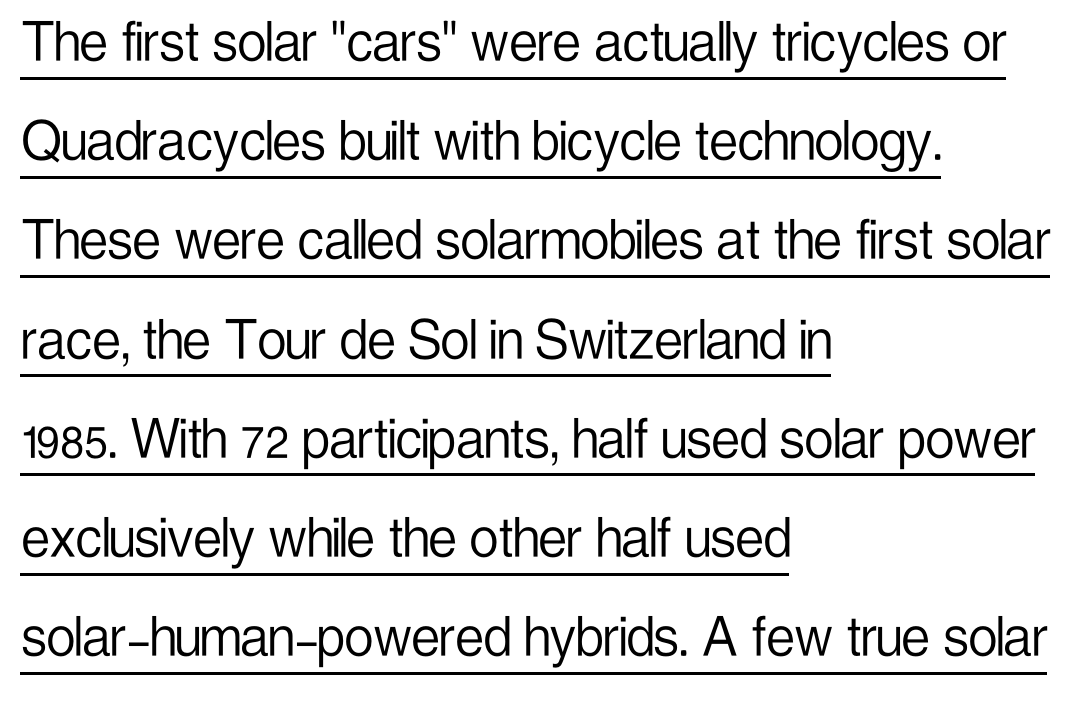
{"serif": "no", "italic": "no", "bold": "no", "weight": "light", "width": "condensed", "stroke_contrast": "low", "x_height": "medium", "monospaced": "no", "underline": "yes", "align": "left", "line_spacing": "normal", "line_spacing_ratio": 1.55, "letter_spacing": "normal", "letter_spacing_em": 0.0, "glyph_px": 64}
